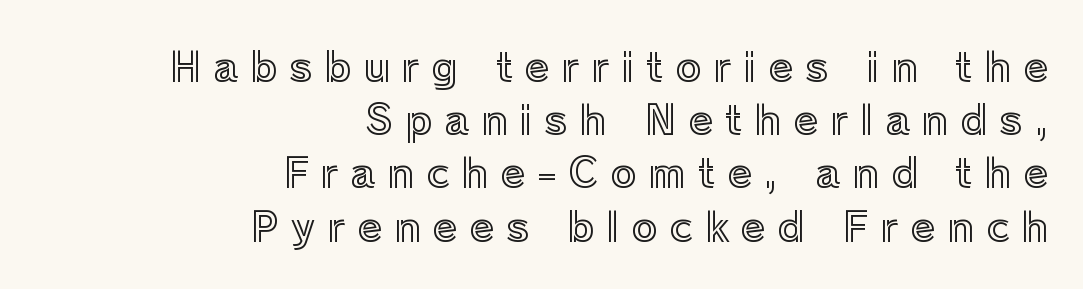
Caption: expanded tracking, letters set apart. Italic? Not at all — the glyphs are vertical. Looks like regular typesetting: each glyph gets only the width it needs. The specimen omits any rule beneath the text block's lines. The setting favours the right margin, as signatures and pull-quotes sometimes do.
